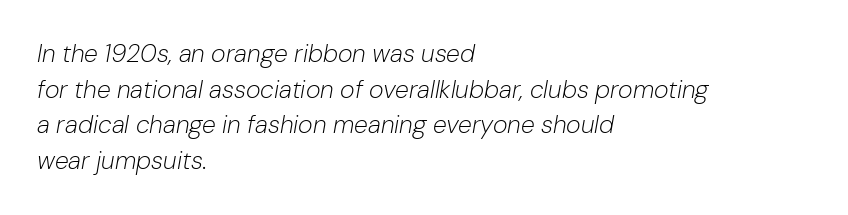
If you measured baseline to baseline, you'd find a middling distance. Italic: yes, the glyphs are oblique. No heavy texture on the line: the type isn't bold. The strip under each line holds only bare page. Line starts are locked; line ends wander. Default kerning and tracking; the words read as compact shapes.
